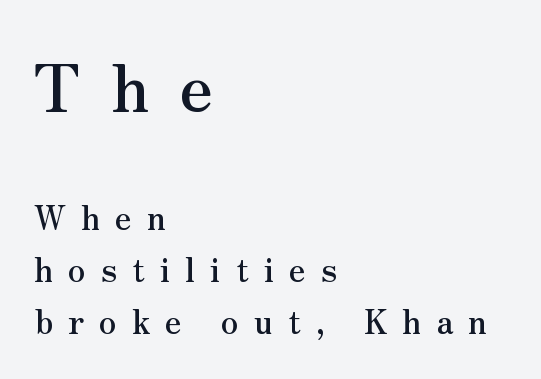
Plain, unruled lines of type. Do the characters align in a grid? No, the font is proportional. If you squint, the top block still reads clearly — it's the larger of the two. A roman cut, with each character standing at attention. Teacher's note: observe the even left margin — that is flush-left alignment. This is serif lettering, the kind often seen in printed books.
